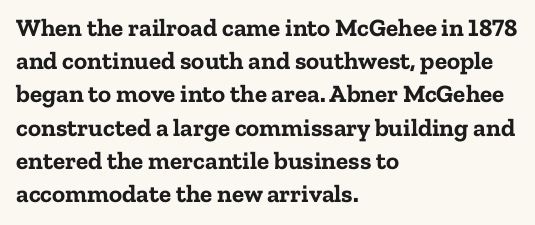
The image shows 25 px bold type, upright; set left-aligned, normal line spacing (1.33x), normal letter spacing, not underlined.
